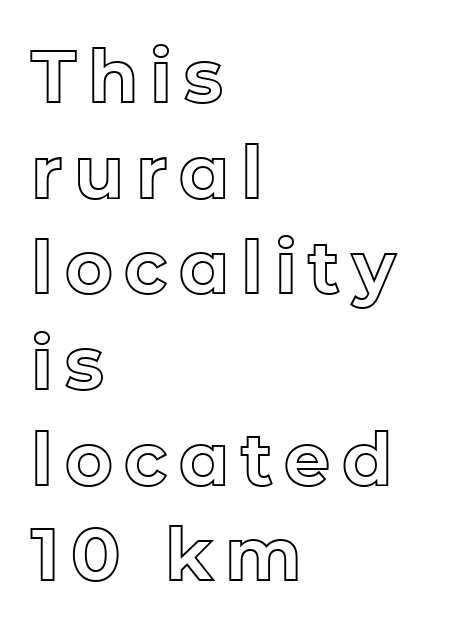
{"italic": "no", "width": "normal", "x_height": "medium", "monospaced": "no", "underline": "no", "align": "left", "line_spacing": "normal", "line_spacing_ratio": 1.31, "glyph_px": 73}
